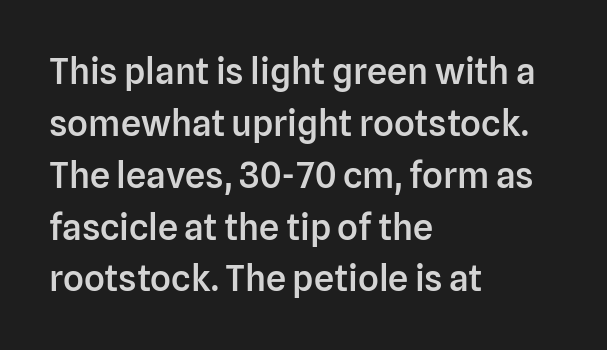
Q: Is the text bold? A: Semi-bold.
Q: Is the text italic (slanted)? A: No, it is upright.
Q: Is the typeface a serif or a sans-serif typeface? A: Sans-serif.
Q: Is the text underlined? A: No.
Q: How is the paragraph aligned? A: Left-aligned.
Q: Is the spacing between letters normal or unusually wide? A: Normal.
Q: Is the spacing between lines tight, normal or loose? A: Normal.
Q: Width (condensed, normal, or wide)? A: Normal.
Q: Stroke contrast? A: Low.
Q: x-height? A: Medium.
Q: Monospaced? A: No.
